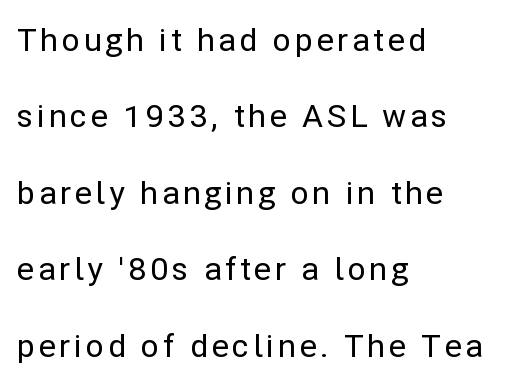
The strip under each line holds only bare page. No italicization has been applied; the sample stays upright. Serif or sans? Sans — the stroke terminals are bare. Looks like regular typesetting: each glyph gets only the width it needs. Leftover space on each line is placed entirely after the last word. In terms of leading, this rendering errs on the spacious side.
